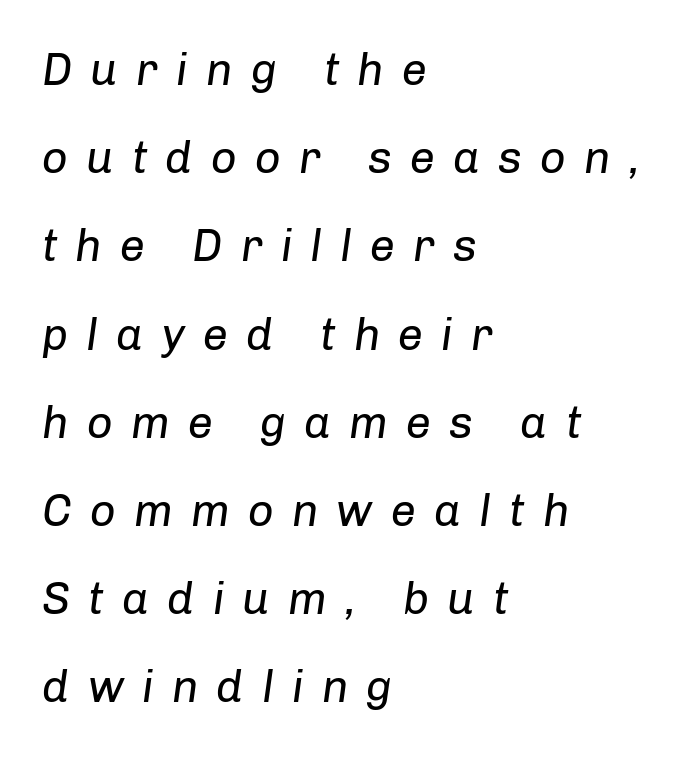
The image shows 45 px regular-weight type, italic (leaning right); set left-aligned, loose line spacing (1.96x), unusually wide letter spacing (+0.4 em), not underlined; low stroke contrast and a medium x-height.
